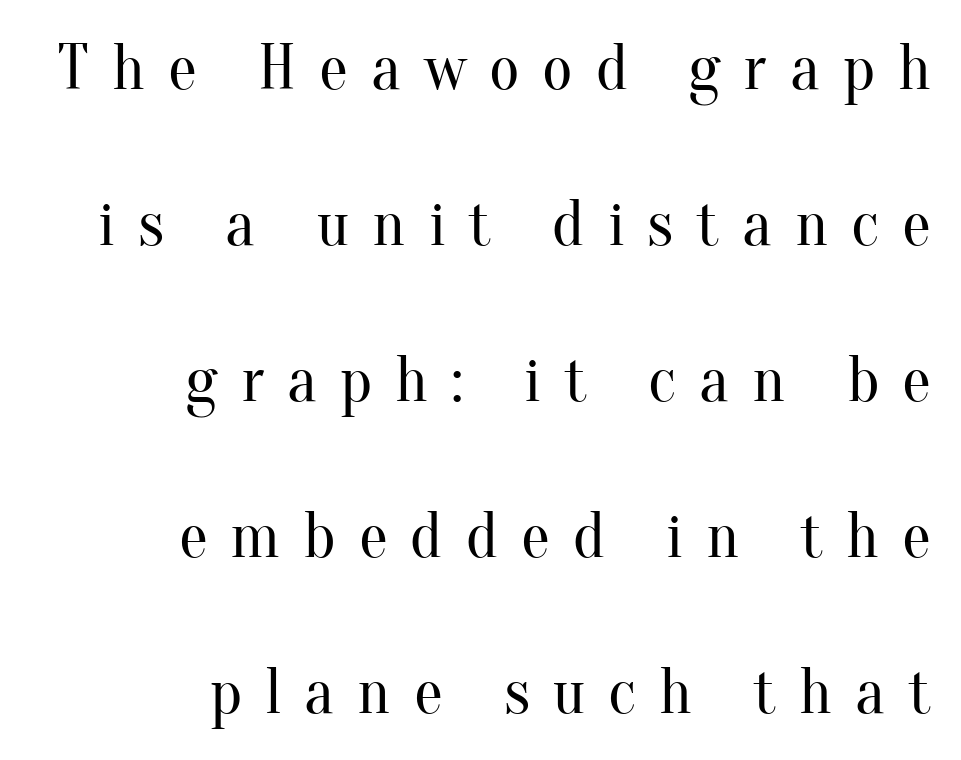
{"serif": "yes", "italic": "no", "bold": "no", "weight": "regular", "width": "normal", "stroke_contrast": "medium", "x_height": "small", "monospaced": "no", "underline": "no", "align": "right", "line_spacing": "loose", "line_spacing_ratio": 2.4, "letter_spacing": "wide", "letter_spacing_em": 0.35, "glyph_px": 65}
